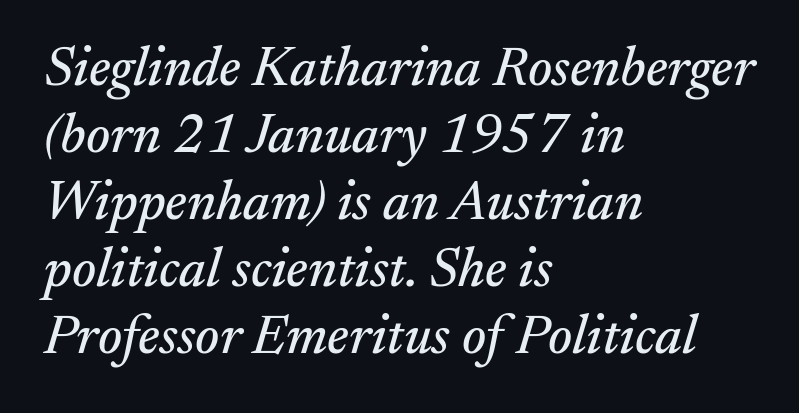
{"serif": "yes", "italic": "yes", "lean": "right", "slant_degrees": 17, "width": "normal", "stroke_contrast": "medium", "x_height": "small", "monospaced": "no", "underline": "no", "align": "left", "line_spacing_ratio": 1.22, "letter_spacing": "normal", "letter_spacing_em": 0.0, "glyph_px": 55}
